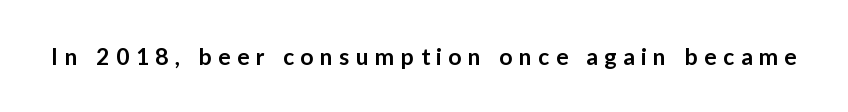
The image shows 23 px text type, upright; set unusually wide letter spacing (+0.28 em), not underlined.
